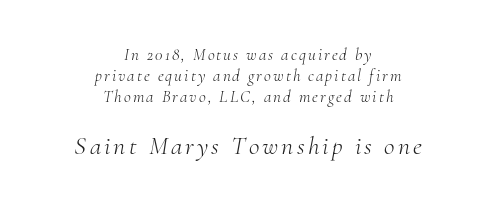
{"italic": "yes", "lean": "right", "slant_degrees": 10, "bold": "no", "underline": "no", "align": "center", "line_spacing": "normal", "line_spacing_ratio": 1.25, "larger_block": "second", "size_ratio": 1.53, "glyph_px": 26}
